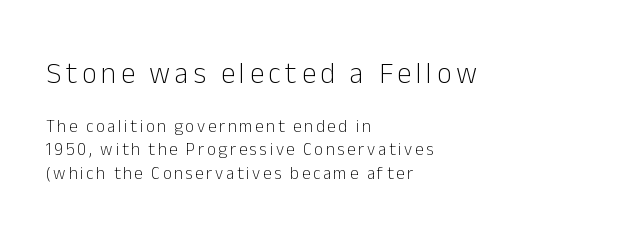
{"serif": "no", "italic": "no", "bold": "no", "weight": "light", "width": "normal", "stroke_contrast": "low", "x_height": "medium", "monospaced": "no", "underline": "no", "align": "left", "line_spacing": "normal", "line_spacing_ratio": 1.39, "larger_block": "first", "size_ratio": 1.71, "glyph_px": 29}
